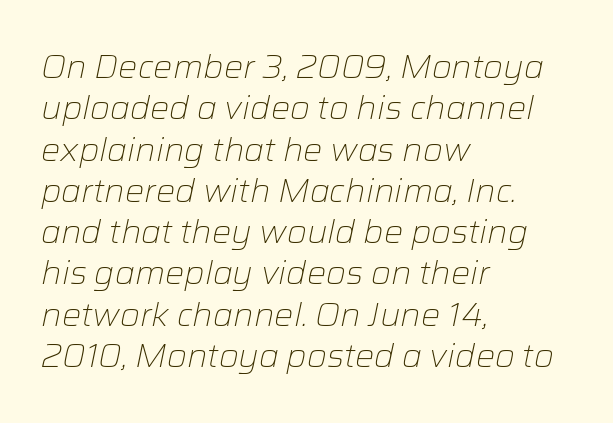
Q: Is the text bold? A: No.
Q: Is the text italic (slanted)? A: Yes, it leans right by about 12 degrees.
Q: Is the text underlined? A: No.
Q: How is the paragraph aligned? A: Left-aligned.
Q: Is the spacing between letters normal or unusually wide? A: Normal.
Q: Is the spacing between lines tight, normal or loose? A: Normal.
Q: Width (condensed, normal, or wide)? A: Normal.
Q: Stroke contrast? A: Low.
Q: x-height? A: Medium.
Q: Monospaced? A: No.
